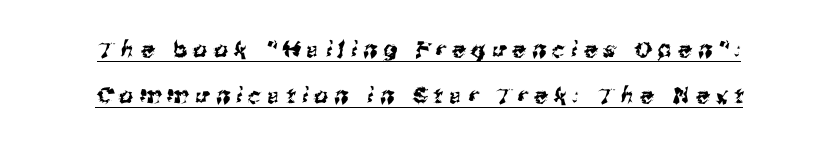
{"underline": "yes", "line_spacing": "loose", "line_spacing_ratio": 2.08, "letter_spacing": "wide", "letter_spacing_em": 0.3, "glyph_px": 22}
